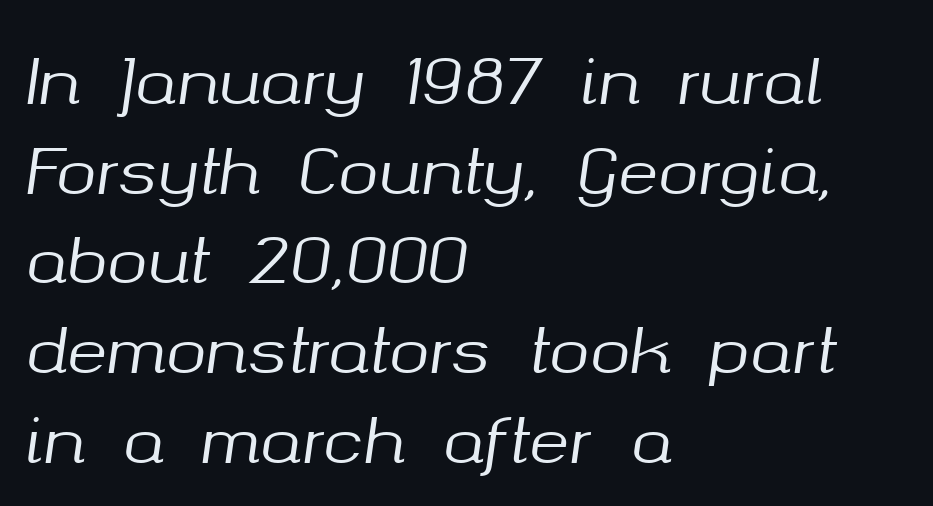
The image shows 61 px text type, italic (leaning right); set left-aligned, normal line spacing (1.47x), normal letter spacing, not underlined; medium stroke contrast and a medium x-height.
